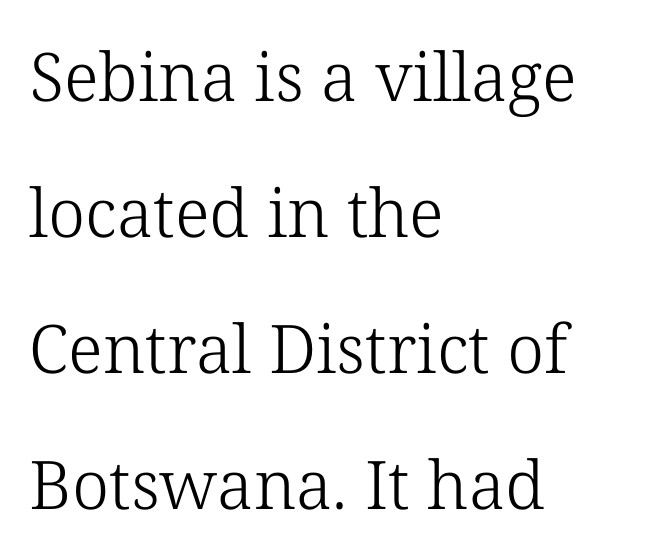
These glyphs show unthickened strokes, regular width or finer. Old-style or modern, the face here clearly has serifs. A typesetter would mark this as roman, not italic. In terms of letterspacing, this is plain default setting. The line-height multiplier appears high, well above default. Caption: multi-line text, flush left, ragged right.
